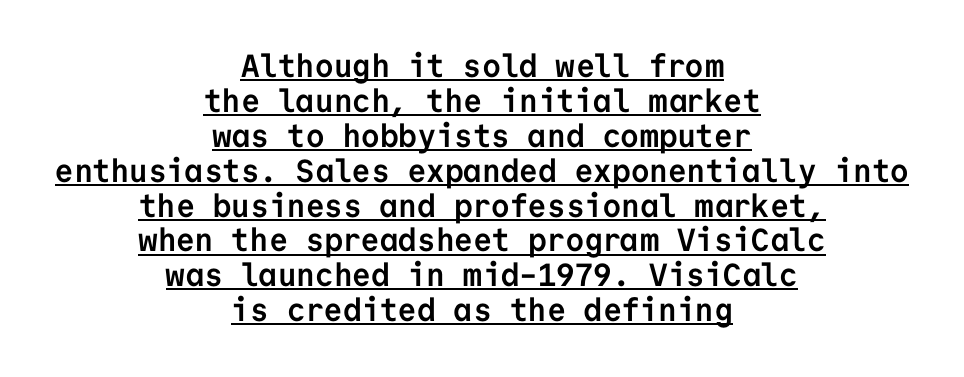
No extra tracking has been applied to these lines. Is there much room between lines? No — they nearly touch. Fixed-width glyphs throughout — classic coding-font behaviour. You can tell it's not italic because the verticals are truly vertical. Is this a sans? Yes — the strokes have no serifs.
